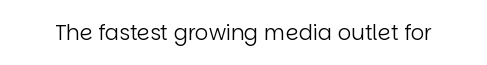
Q: Is the text bold? A: No.
Q: Is the text italic (slanted)? A: No, it is upright.
Q: Is the text underlined? A: No.
Q: Is the spacing between letters normal or unusually wide? A: Normal.
